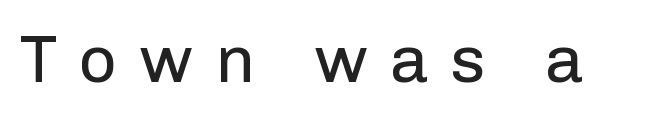
The image shows 67 px regular-weight sans-serif type, upright; set unusually wide letter spacing (+0.32 em), not underlined; low stroke contrast and a medium x-height.
